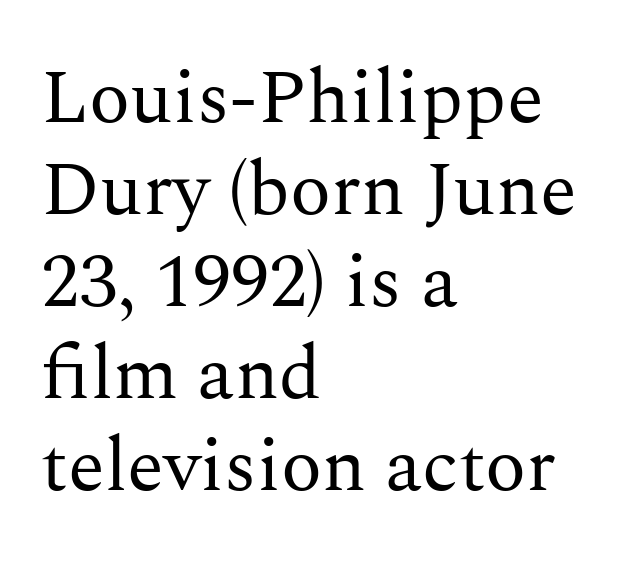
{"serif": "yes", "italic": "no", "bold": "no", "weight": "regular", "width": "normal", "stroke_contrast": "medium", "x_height": "medium", "monospaced": "no", "underline": "no", "align": "left", "line_spacing_ratio": 1.21, "letter_spacing": "normal", "letter_spacing_em": 0.0, "glyph_px": 76}
